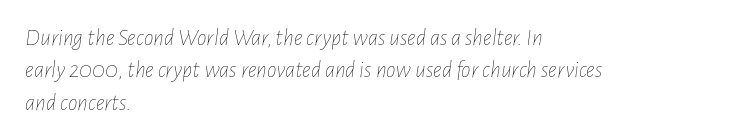
Q: Is the text bold? A: No.
Q: Is the text italic (slanted)? A: Yes, it leans right by about 7 degrees.
Q: Is the text underlined? A: No.
Q: How is the paragraph aligned? A: Left-aligned.
Q: Is the spacing between letters normal or unusually wide? A: Normal.
Q: Is the spacing between lines tight, normal or loose? A: Normal.
